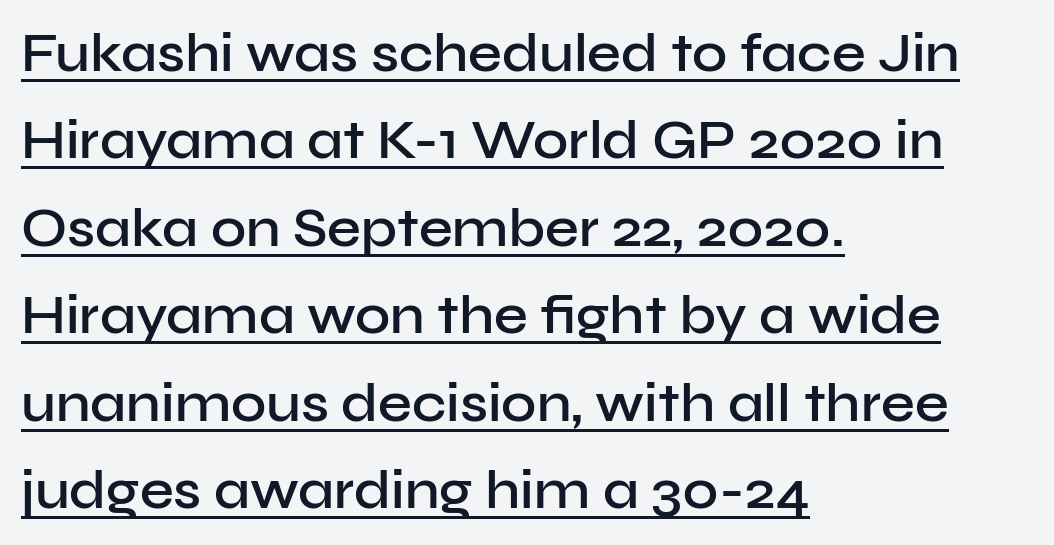
{"serif": "no", "italic": "no", "bold": "semi", "weight": "semibold", "width": "normal", "stroke_contrast": "low", "x_height": "medium", "monospaced": "no", "underline": "yes", "align": "left", "line_spacing": "normal", "line_spacing_ratio": 1.62, "letter_spacing": "normal", "letter_spacing_em": 0.0, "glyph_px": 54}
